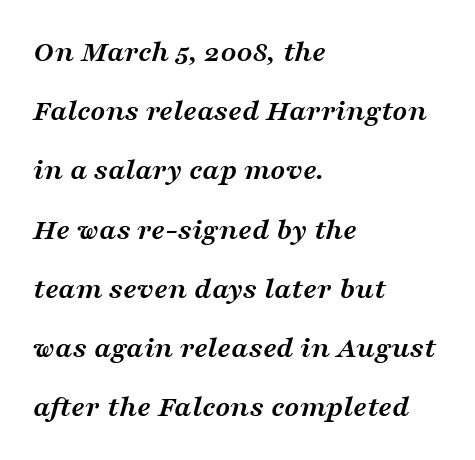
{"serif": "yes", "italic": "yes", "lean": "right", "slant_degrees": 16, "bold": "yes", "weight": "semibold", "width": "wide", "stroke_contrast": "medium", "x_height": "medium", "monospaced": "no", "underline": "no", "align": "left", "line_spacing": "loose", "line_spacing_ratio": 1.91, "letter_spacing": "normal", "letter_spacing_em": 0.0, "glyph_px": 31}
